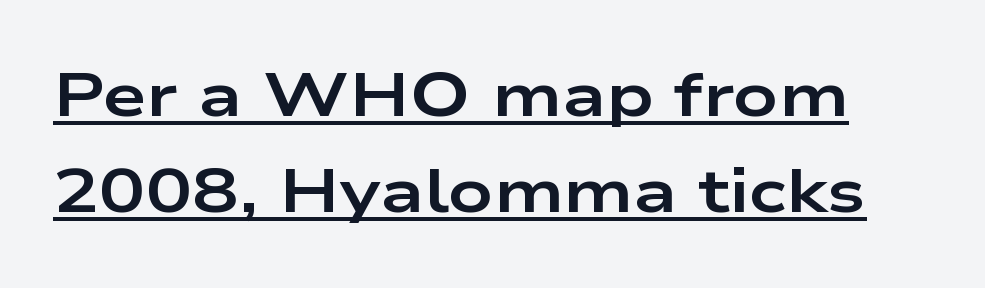
Q: Is the text bold? A: Yes.
Q: Is the text italic (slanted)? A: No, it is upright.
Q: Is the typeface a serif or a sans-serif typeface? A: Sans-serif.
Q: Is the text underlined? A: Yes.
Q: Is the spacing between letters normal or unusually wide? A: Normal.
Q: Is the spacing between lines tight, normal or loose? A: Normal.
Q: Width (condensed, normal, or wide)? A: Wide.
Q: Stroke contrast? A: Low.
Q: x-height? A: Medium.
Q: Monospaced? A: No.
